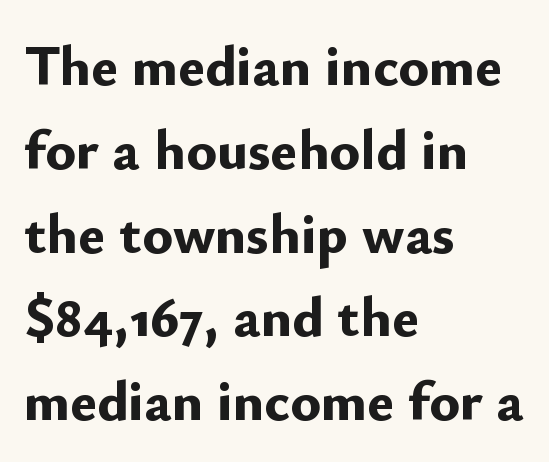
If you measured baseline to baseline, you'd find a middling distance. Each line starts at the same left margin while the right side varies. Ordinary non-slanted type is in use. Weight check: bold — yes, fully. The characters display no serif detailing; their extremities are plain. The letters advance in unequal steps, a hallmark of proportional type.
